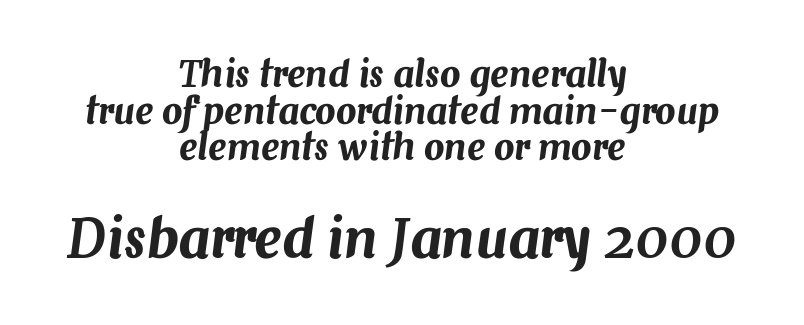
Q: Is the text italic (slanted)? A: Yes, it leans right by about 7 degrees.
Q: Is the text underlined? A: No.
Q: How is the paragraph aligned? A: Centered.
Q: Is the spacing between letters normal or unusually wide? A: Normal.
Q: Is the spacing between lines tight, normal or loose? A: Tight.
Q: Which block of text is set in a larger size, the first (top) or the second (bottom)? A: The second (bottom) one.
Q: Width (condensed, normal, or wide)? A: Normal.
Q: Stroke contrast? A: Medium.
Q: x-height? A: Medium.
Q: Monospaced? A: No.
